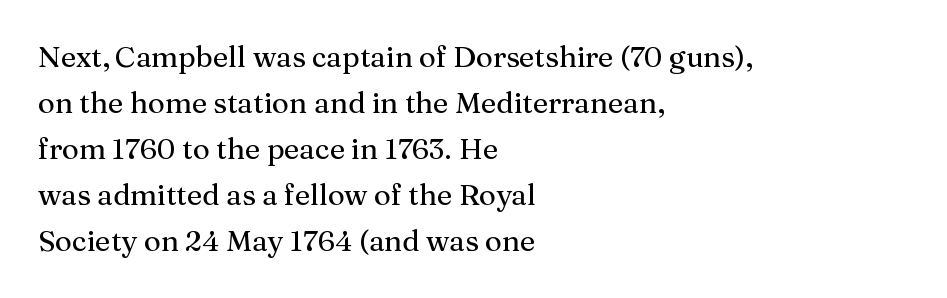
The image shows 29 px serif type, upright; set left-aligned, normal line spacing (1.59x), normal letter spacing, not underlined; medium stroke contrast and a medium x-height.
